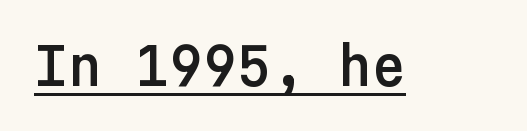
{"serif": "no", "italic": "no", "width": "normal", "stroke_contrast": "low", "x_height": "medium", "underline": "yes", "letter_spacing": "normal", "letter_spacing_em": 0.0, "glyph_px": 52}
